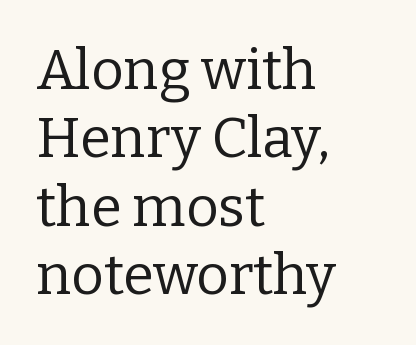
Is this a heavy cut? Hardly; it is regular or lighter. The specimen omits any rule beneath the text block's lines. Observe the ordinary spacing: letters are neighbours, not strangers. A typesetter would mark this as roman, not italic. I'd call this a serif setting — the letters wear small feet. The face used here is proportionally spaced, like ordinary book or web type.
